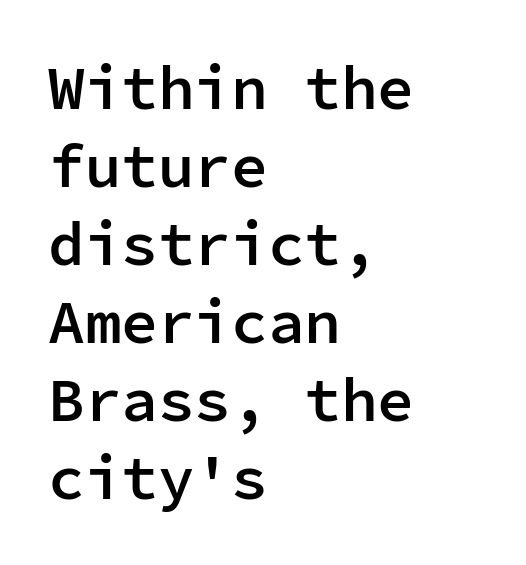
{"serif": "no", "italic": "no", "bold": "semi", "weight": "semibold", "width": "normal", "stroke_contrast": "low", "x_height": "medium", "monospaced": "yes", "underline": "no", "align": "left", "line_spacing": "normal", "line_spacing_ratio": 1.28, "letter_spacing": "normal", "letter_spacing_em": 0.0, "glyph_px": 61}
